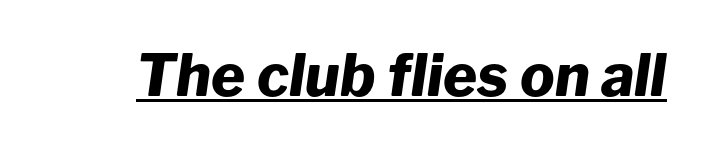
The image shows 58 px heavy type, italic (leaning right); set normal letter spacing, underlined; low stroke contrast and a medium x-height.
